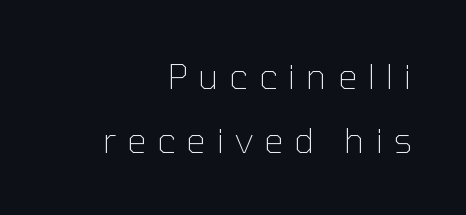
Letterform terminals end flat and unadorned throughout the passage. The cut favours lightness, reaching ordinary text weight at its darkest. Caption: expanded tracking, letters set apart. Here the designer chose a conventional face with non-uniform glyph widths. Caption: multi-line text, flush right, ragged left. Any mark beneath the type? The region is blank.
